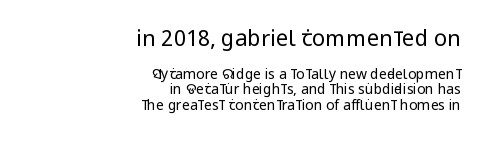
Q: Is the text bold? A: No.
Q: Is the text italic (slanted)? A: No, it is upright.
Q: Is the text underlined? A: No.
Q: How is the paragraph aligned? A: Right-aligned.
Q: Is the spacing between letters normal or unusually wide? A: Normal.
Q: Is the spacing between lines tight, normal or loose? A: Tight.
Q: Which block of text is set in a larger size, the first (top) or the second (bottom)? A: The first (top) one.
